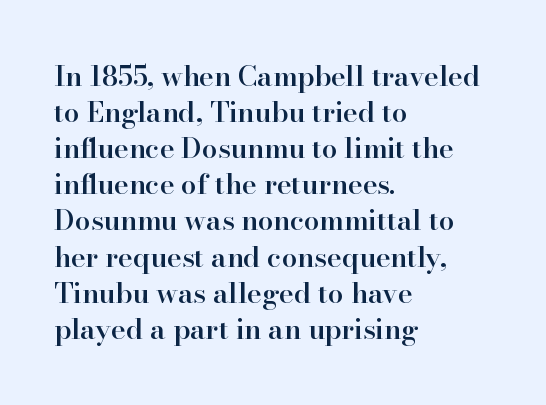
{"serif": "yes", "italic": "no", "bold": "semi", "weight": "semibold", "width": "normal", "stroke_contrast": "high", "x_height": "small", "monospaced": "no", "underline": "no", "align": "left", "line_spacing": "normal", "line_spacing_ratio": 1.29, "letter_spacing": "normal", "letter_spacing_em": 0.0, "glyph_px": 28}
